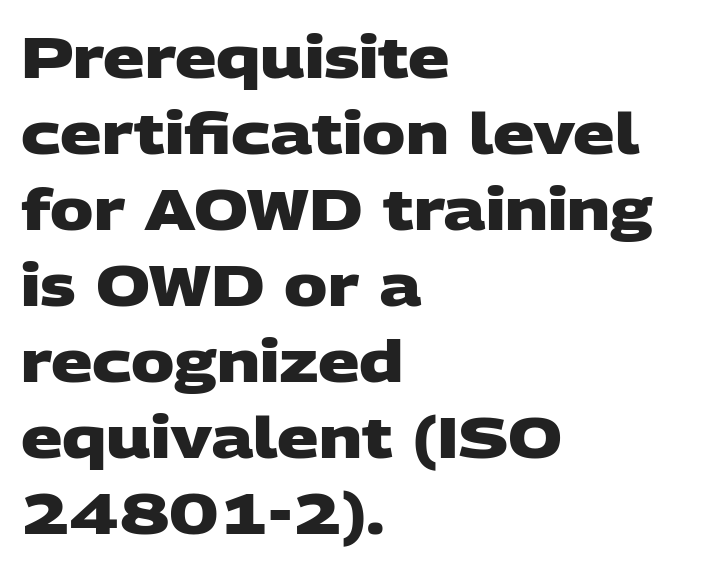
Here the designer chose a conventional face with non-uniform glyph widths. These lines stack with their left ends in a neat column. Typesetter's note: full bold, strokes at maximum text heaviness. The letterforms sit shoulder to shoulder at normal distance.
